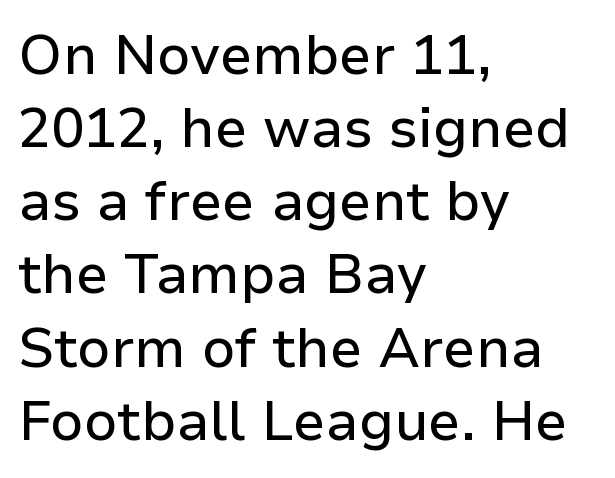
Rendered with straight, roman letterforms. The setting favours the left margin, as ordinary paragraphs usually do. A normal amount of white space separates one row of letters from the next. Font category for this specimen: sans-serif. Default kerning and tracking; the words read as compact shapes.
